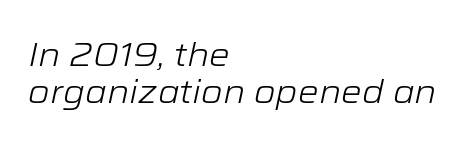
Q: Is the text bold? A: No.
Q: Is the text italic (slanted)? A: Yes, it leans right by about 12 degrees.
Q: Is the text underlined? A: No.
Q: How is the paragraph aligned? A: Left-aligned.
Q: Is the spacing between letters normal or unusually wide? A: Normal.
Q: Is the spacing between lines tight, normal or loose? A: Tight.
Q: Width (condensed, normal, or wide)? A: Wide.
Q: Stroke contrast? A: Low.
Q: x-height? A: Medium.
Q: Monospaced? A: No.
